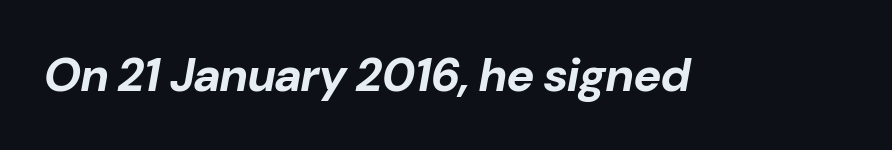
{"italic": "yes", "lean": "right", "slant_degrees": 10, "bold": "yes", "weight": "bold", "width": "normal", "stroke_contrast": "low", "x_height": "medium", "monospaced": "no", "underline": "no", "letter_spacing": "normal", "letter_spacing_em": 0.0, "glyph_px": 47}
